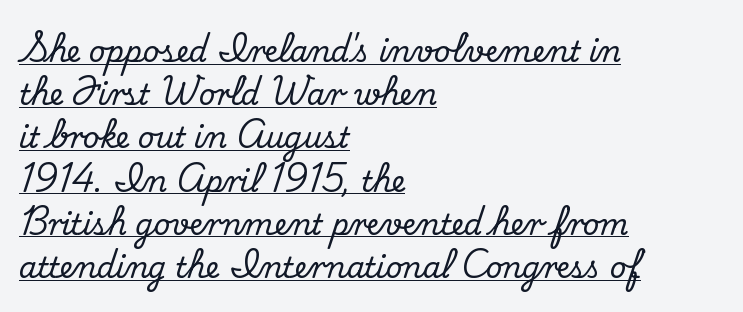
The image shows 29 px serif type; set left-aligned, normal line spacing (1.49x), normal letter spacing, underlined; medium stroke contrast and a small x-height.
